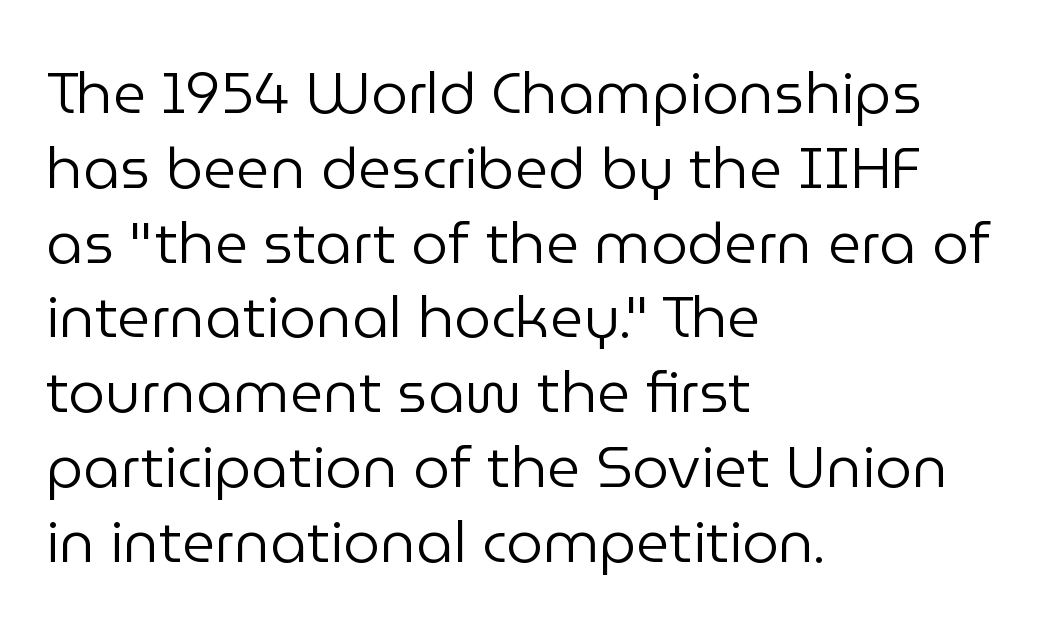
Here the glyphs are tracked normally, forming tight word shapes. The compositor pushed each line to the left boundary. To sum up the face: it is a sans, with no serifs. These lines were composed using upright roman letters.
